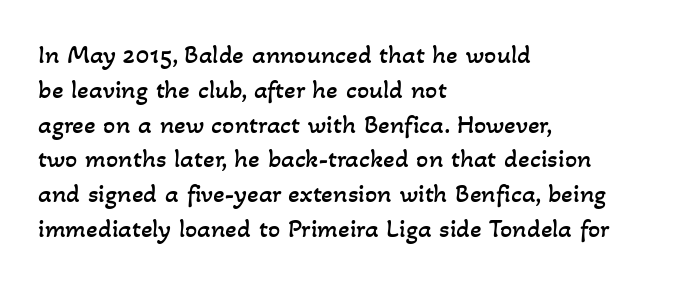
The image shows 27 px text type; set left-aligned, normal line spacing (1.29x), normal letter spacing, not underlined.
